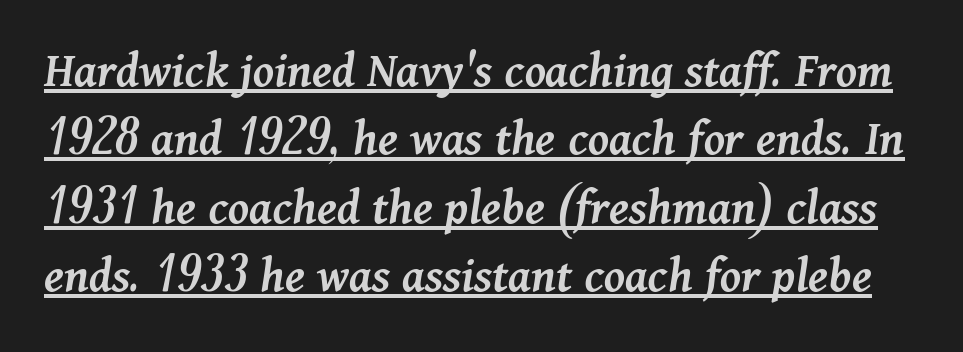
Q: Is the text bold? A: Semi-bold.
Q: Is the text italic (slanted)? A: Yes, it leans right by about 11 degrees.
Q: Is the text underlined? A: Yes.
Q: Is the spacing between letters normal or unusually wide? A: Normal.
Q: Is the spacing between lines tight, normal or loose? A: Normal.
Q: Width (condensed, normal, or wide)? A: Normal.
Q: Stroke contrast? A: Medium.
Q: x-height? A: Medium.
Q: Monospaced? A: No.
